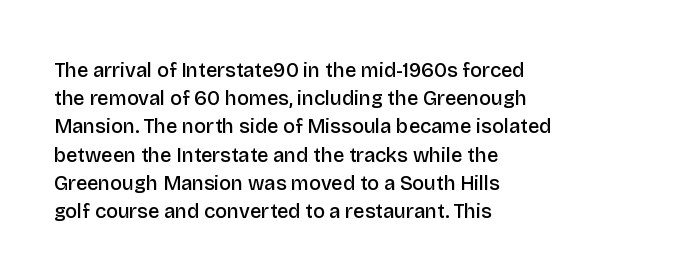
This is moderately heavy type, rendered in semibold. A bare baseline throughout the passage. Caption: standard tracking, unaltered. A typesetter would mark this as roman, not italic. The rows are spaced the way most documents space them. A classic flush-left, rag-right setting is used for this passage.
